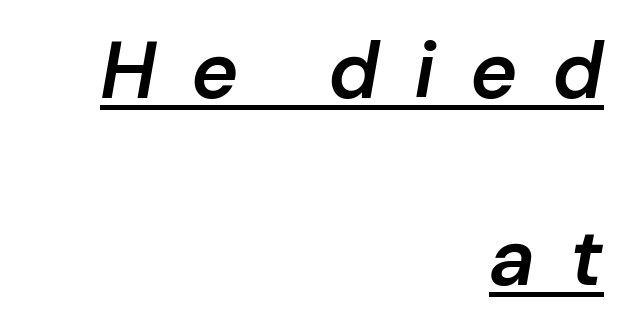
Each new line begins a long way beneath the previous one. Firm but not heavy-handed strokes: this text is semibold. Compared with typical body copy, the letter spacing here is much looser. The setting favours the right margin, as signatures and pull-quotes sometimes do.
